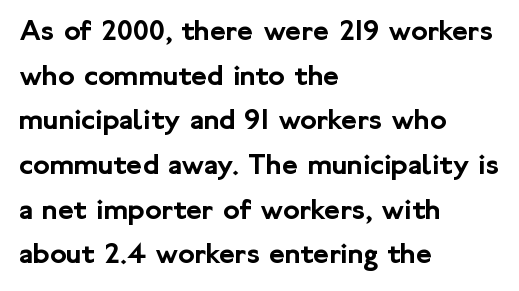
The image shows 31 px sans-serif type, upright; set left-aligned, normal line spacing (1.44x), normal letter spacing, not underlined; low stroke contrast and a medium x-height.
